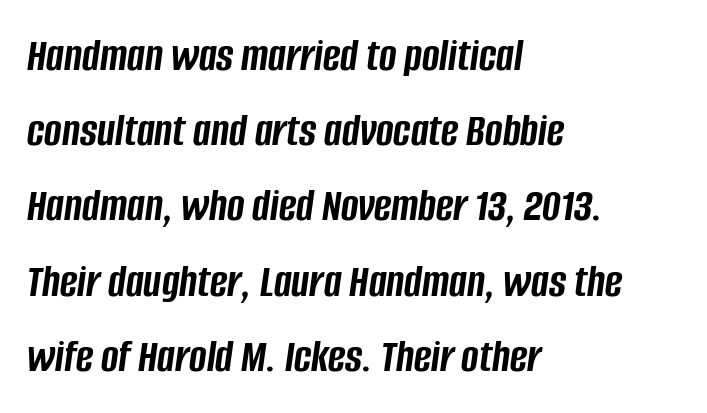
The image shows 47 px semibold, condensed type, italic (leaning right); set left-aligned, normal line spacing (1.6x), normal letter spacing, not underlined; low stroke contrast and a large x-height.
